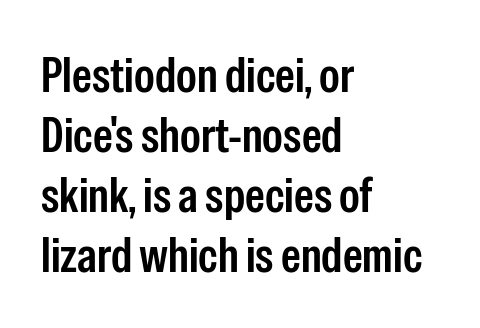
{"serif": "no", "italic": "no", "bold": "semi", "weight": "semibold", "width": "condensed", "stroke_contrast": "low", "x_height": "medium", "monospaced": "no", "underline": "no", "align": "left", "line_spacing_ratio": 1.2, "letter_spacing": "normal", "letter_spacing_em": 0.0, "glyph_px": 50}
